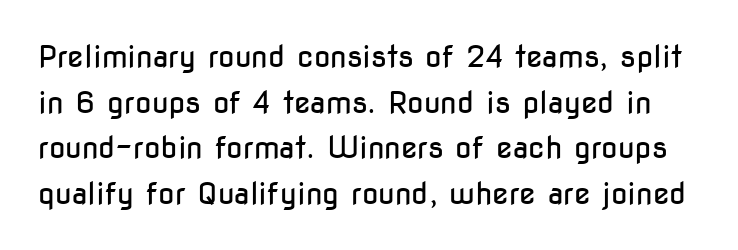
Q: Is the text bold? A: No.
Q: Is the text italic (slanted)? A: No, it is upright.
Q: Is the typeface a serif or a sans-serif typeface? A: Sans-serif.
Q: Is the text underlined? A: No.
Q: Is the spacing between letters normal or unusually wide? A: Normal.
Q: Is the spacing between lines tight, normal or loose? A: Normal.
Q: Width (condensed, normal, or wide)? A: Condensed.
Q: Stroke contrast? A: Low.
Q: x-height? A: Medium.
Q: Monospaced? A: No.
